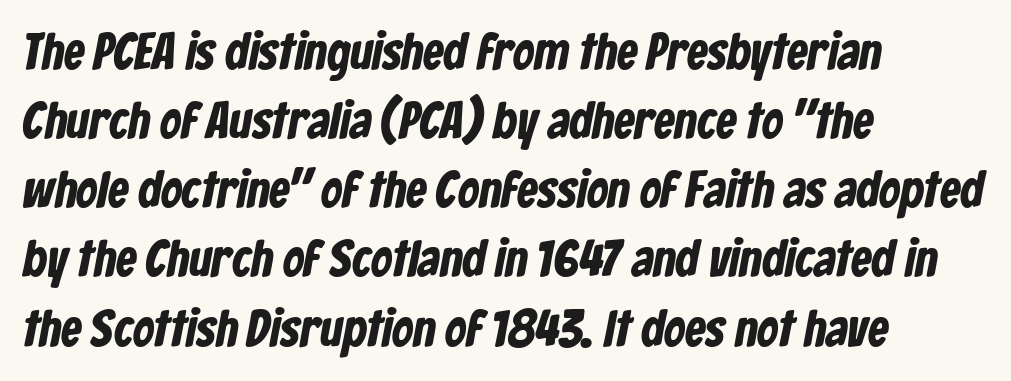
Q: Is the text bold? A: Yes.
Q: Is the typeface a serif or a sans-serif typeface? A: Sans-serif.
Q: Is the text underlined? A: No.
Q: How is the paragraph aligned? A: Left-aligned.
Q: Is the spacing between letters normal or unusually wide? A: Normal.
Q: Is the spacing between lines tight, normal or loose? A: Normal.
Q: Width (condensed, normal, or wide)? A: Condensed.
Q: Stroke contrast? A: Low.
Q: x-height? A: Medium.
Q: Monospaced? A: No.
